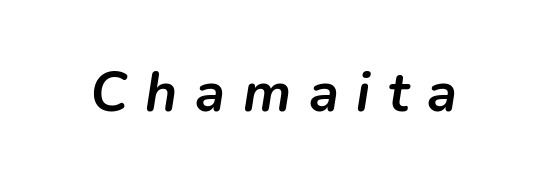
{"italic": "yes", "lean": "right", "slant_degrees": 9, "bold": "yes", "weight": "semibold", "width": "normal", "stroke_contrast": "low", "x_height": "medium", "monospaced": "no", "underline": "no", "letter_spacing": "wide", "letter_spacing_em": 0.32, "glyph_px": 55}
